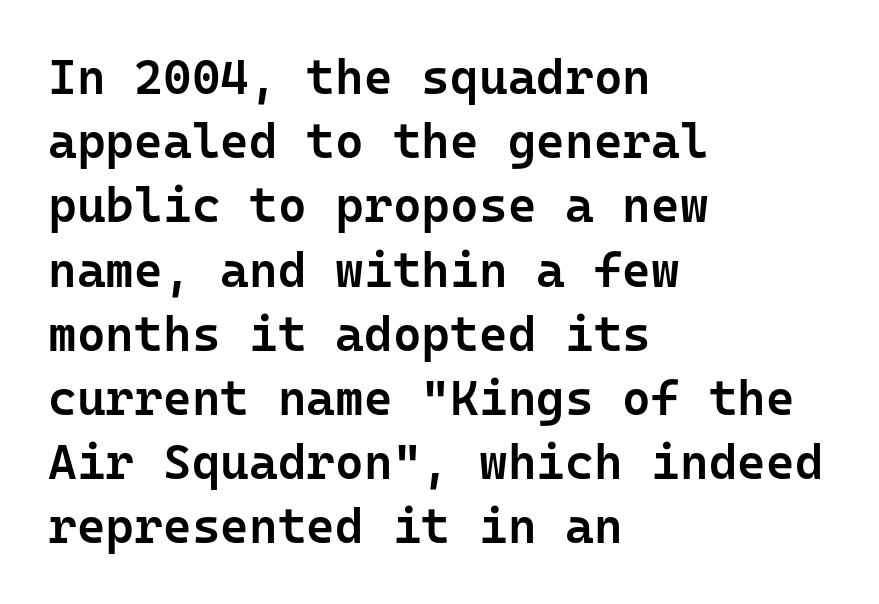
The image shows 49 px semibold sans-serif type, upright, monospaced; set left-aligned, normal line spacing (1.31x), normal letter spacing, not underlined; low stroke contrast and a medium x-height.
